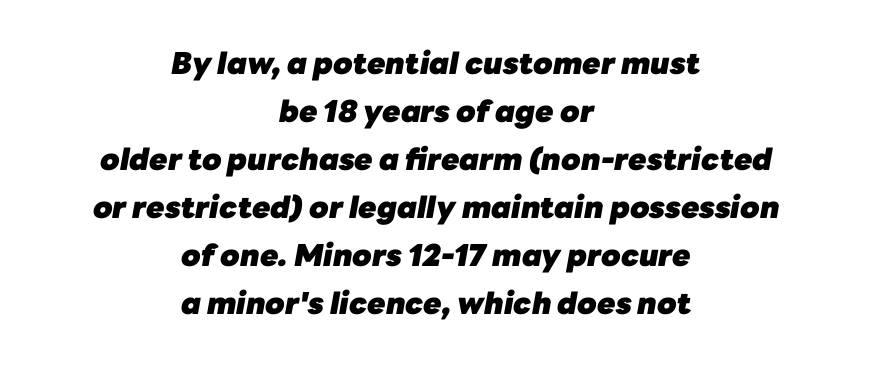
The image shows 30 px heavy type, italic (leaning right); set centered, normal line spacing (1.6x), normal letter spacing, not underlined; low stroke contrast and a medium x-height.
